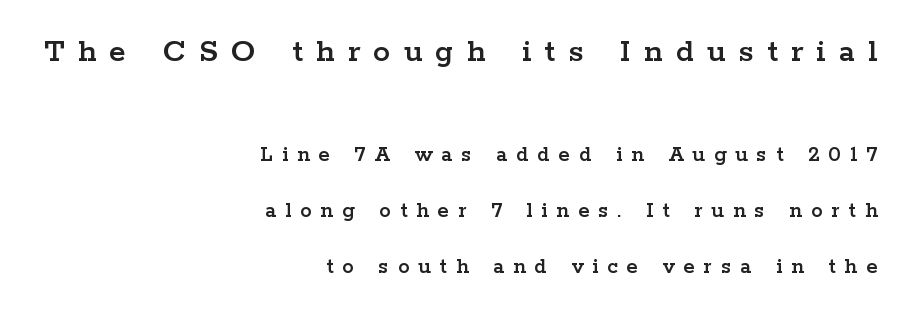
The image shows 34 px wide serif type, upright; set right-aligned, loose line spacing (2.42x), unusually wide letter spacing (+0.39 em), not underlined; the first (top) block is 1.48x larger; low stroke contrast and a medium x-height.
